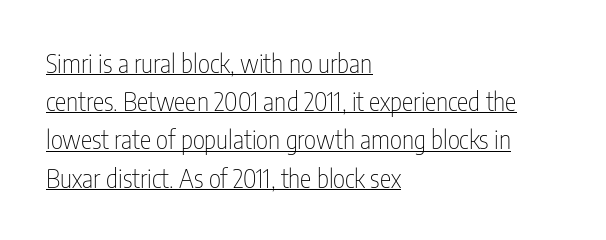
{"italic": "no", "bold": "no", "underline": "yes", "align": "left", "line_spacing": "normal", "line_spacing_ratio": 1.47, "letter_spacing": "normal", "letter_spacing_em": 0.0, "glyph_px": 26}
